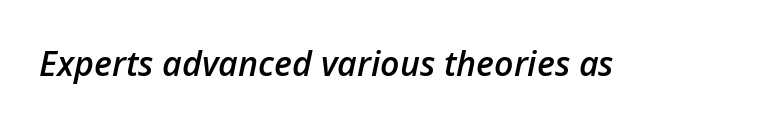
{"italic": "yes", "lean": "right", "slant_degrees": 12, "bold": "semi", "weight": "semibold", "width": "normal", "stroke_contrast": "low", "x_height": "medium", "monospaced": "no", "underline": "no", "letter_spacing": "normal", "letter_spacing_em": 0.0, "glyph_px": 34}
